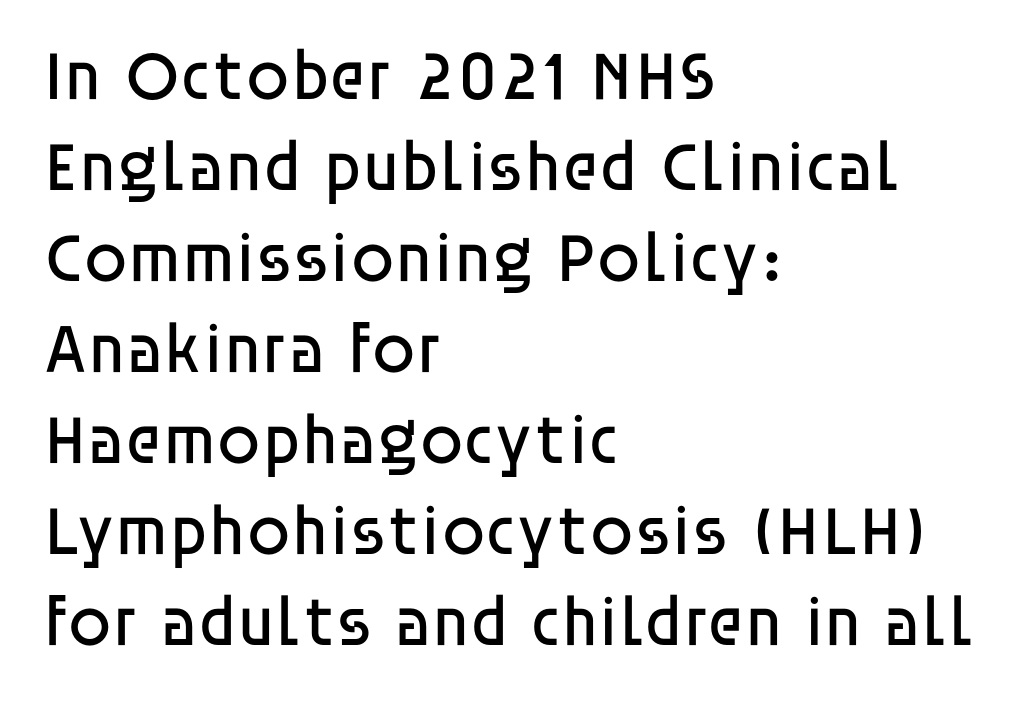
The image shows 70 px regular-weight sans-serif type, upright; set left-aligned, normal line spacing (1.3x), normal letter spacing, not underlined; low stroke contrast and a large x-height.
